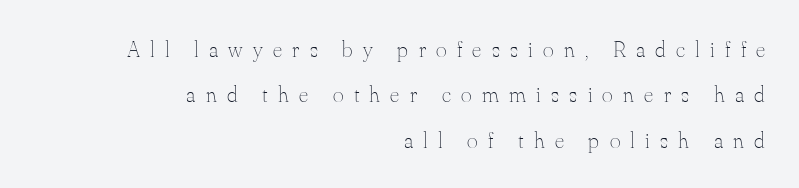
The tracking reads as deliberately expanded to a designer's eye. The leading is generous, giving the passage an open texture. Letters have the restrained weight of plain body copy at most. Notice how the stems are strictly vertical — no italics here. Layout note: lines flush right.
